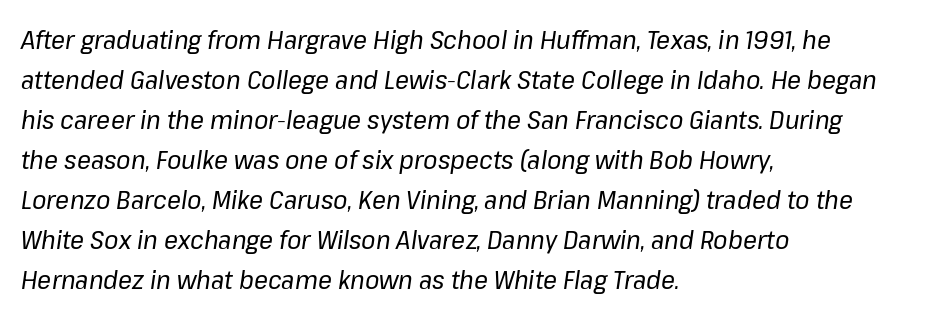
Emphasis-style slanted type is in use. The glyphs are unaccompanied by any horizontal stroke below them. Compared with typical body copy, the letter spacing here is the same. One-word summary of the alignment: left. Summary of vertical rhythm: regular, with standard interline spacing. The font sits on the lighter half of the weight spectrum, regular included.
